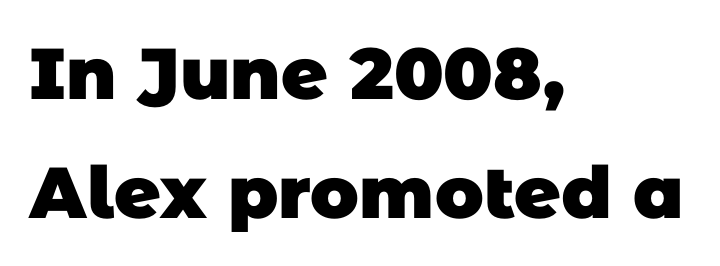
{"serif": "no", "bold": "yes", "weight": "heavy", "width": "normal", "stroke_contrast": "low", "x_height": "large", "monospaced": "no", "underline": "no", "align": "left", "line_spacing": "normal", "line_spacing_ratio": 1.65, "letter_spacing": "normal", "letter_spacing_em": 0.0, "glyph_px": 72}
